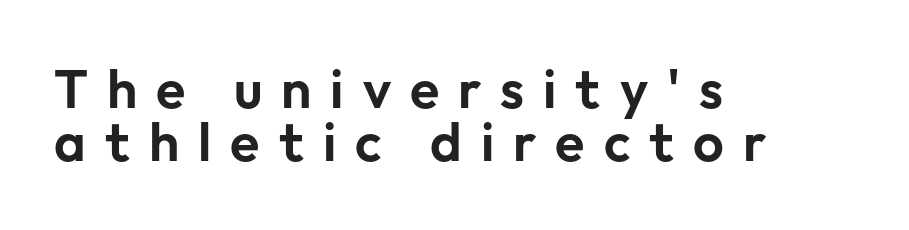
Q: Is the text italic (slanted)? A: No, it is upright.
Q: Is the typeface a serif or a sans-serif typeface? A: Sans-serif.
Q: Is the text underlined? A: No.
Q: How is the paragraph aligned? A: Left-aligned.
Q: Is the spacing between letters normal or unusually wide? A: Unusually wide.
Q: Is the spacing between lines tight, normal or loose? A: Tight.
Q: Width (condensed, normal, or wide)? A: Normal.
Q: Stroke contrast? A: Low.
Q: x-height? A: Medium.
Q: Monospaced? A: No.
